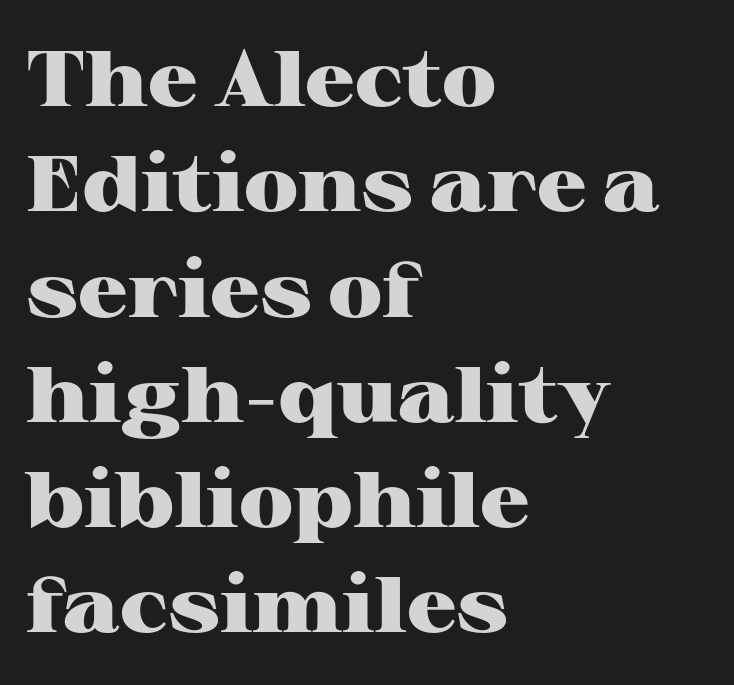
{"serif": "yes", "italic": "no", "bold": "yes", "weight": "heavy", "width": "wide", "stroke_contrast": "high", "x_height": "medium", "monospaced": "no", "underline": "no", "align": "left", "line_spacing": "normal", "line_spacing_ratio": 1.35, "letter_spacing": "normal", "letter_spacing_em": 0.0, "glyph_px": 78}
